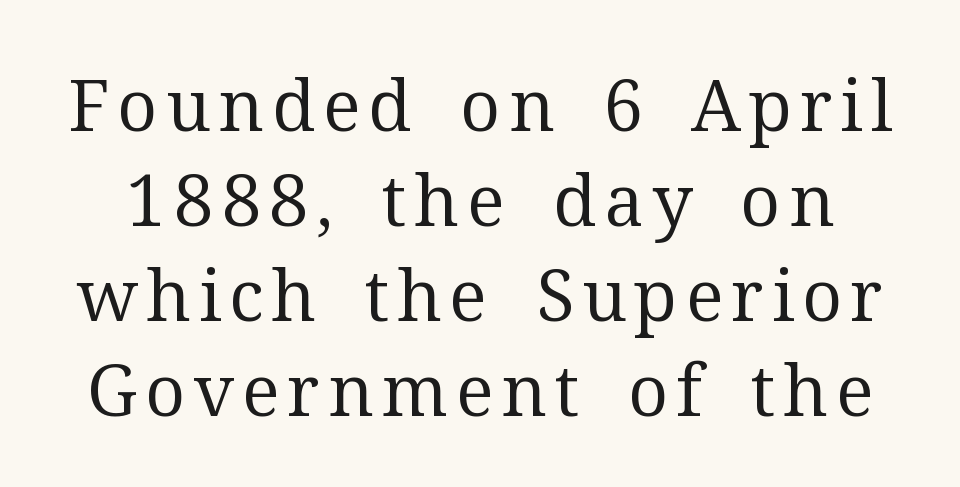
The image shows 71 px regular-weight serif type, upright; set normal line spacing (1.34x), not underlined; medium stroke contrast and a medium x-height.
